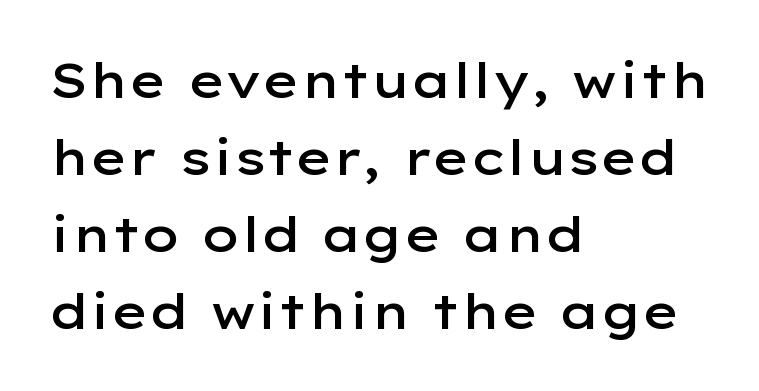
{"serif": "no", "italic": "no", "bold": "semi", "weight": "semibold", "width": "wide", "stroke_contrast": "low", "x_height": "medium", "monospaced": "no", "underline": "no", "align": "left", "line_spacing": "normal", "line_spacing_ratio": 1.57, "letter_spacing": "normal", "letter_spacing_em": 0.0, "glyph_px": 49}
